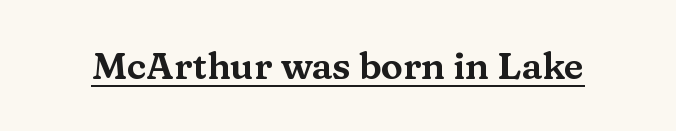
{"serif": "yes", "italic": "no", "width": "wide", "stroke_contrast": "medium", "x_height": "medium", "monospaced": "no", "underline": "yes", "letter_spacing": "normal", "letter_spacing_em": 0.0, "glyph_px": 37}
